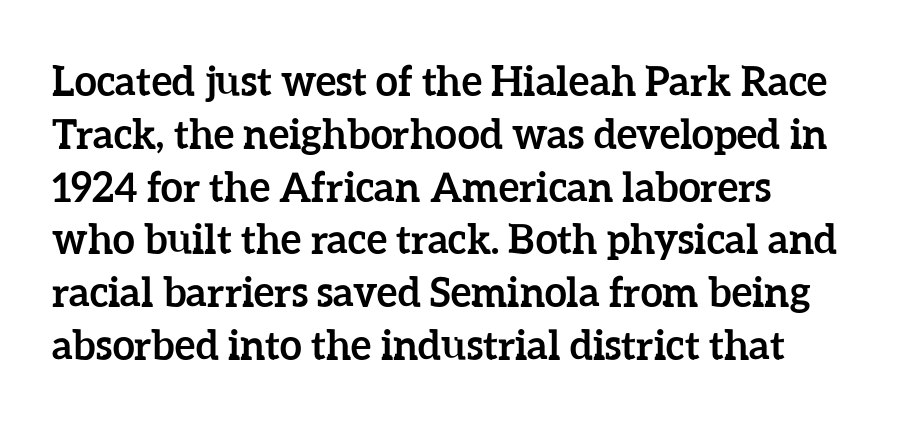
Q: Is the text bold? A: Yes.
Q: Is the text italic (slanted)? A: No, it is upright.
Q: Is the text underlined? A: No.
Q: How is the paragraph aligned? A: Left-aligned.
Q: Is the spacing between letters normal or unusually wide? A: Normal.
Q: Is the spacing between lines tight, normal or loose? A: Normal.
Q: Width (condensed, normal, or wide)? A: Normal.
Q: Stroke contrast? A: Low.
Q: x-height? A: Medium.
Q: Monospaced? A: No.
